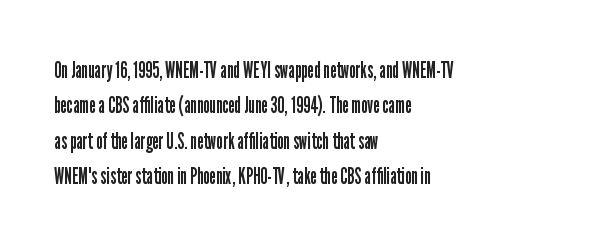
Tracking value appears to be zero — textbook default spacing. Posture: straight, roman, zero tilt. Leftover space on each line is placed entirely after the last word. This is not heavy type; no bold has been used.
